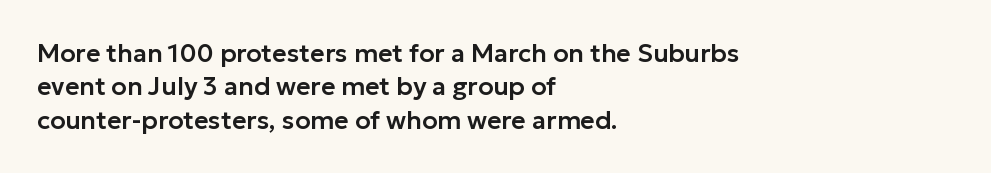
Students, observe: this is what conventionally led text looks like. Observe the ordinary spacing: letters are neighbours, not strangers. Designer's note — italics off, roman on. The specimen omits any rule beneath the text block's lines.
